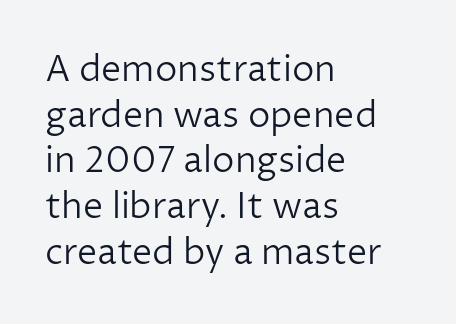
The cut favours lightness, reaching ordinary text weight at its darkest. Think of a printed novel: that variable character pitch is what you see here. The passage is arranged the way most books set body copy — flush left. This rendering features lettering with no underline.
